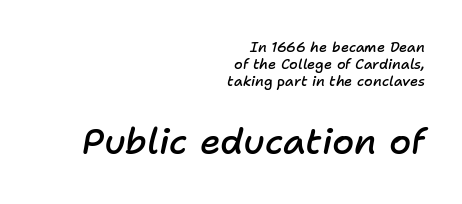
{"italic": "yes", "lean": "right", "slant_degrees": 11, "bold": "semi", "weight": "semibold", "width": "normal", "stroke_contrast": "low", "x_height": "medium", "monospaced": "no", "underline": "no", "align": "right", "line_spacing_ratio": 1.23, "letter_spacing": "normal", "letter_spacing_em": 0.0, "larger_block": "second", "size_ratio": 2.57, "glyph_px": 36}
